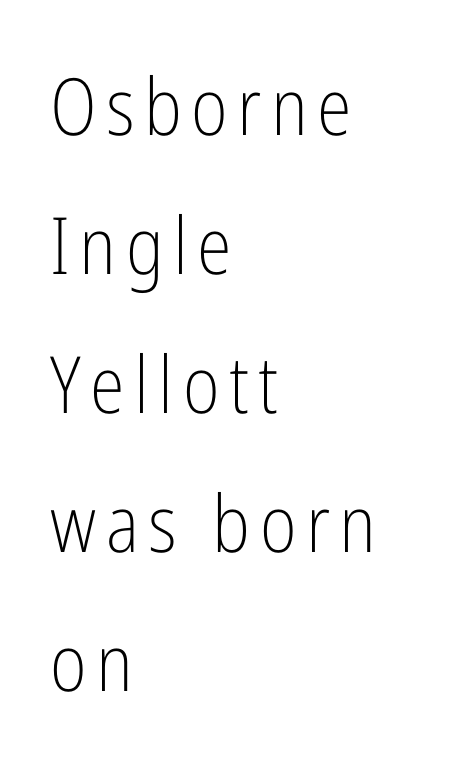
Character widths vary here, with narrow letters taking less room than wide ones. Each letter's strokes conclude bluntly, with no projecting serifs. The weight tops out at a normal text grade. A bare baseline throughout the passage.
